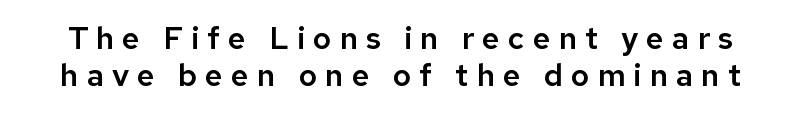
Q: Is the text italic (slanted)? A: No, it is upright.
Q: Is the typeface a serif or a sans-serif typeface? A: Sans-serif.
Q: Is the text underlined? A: No.
Q: Is the spacing between letters normal or unusually wide? A: Unusually wide.
Q: Width (condensed, normal, or wide)? A: Normal.
Q: Stroke contrast? A: Low.
Q: x-height? A: Medium.
Q: Monospaced? A: No.
